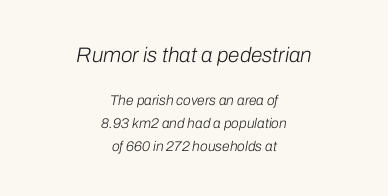
Q: Is the text bold? A: No.
Q: Is the text italic (slanted)? A: Yes, it leans right by about 10 degrees.
Q: Is the text underlined? A: No.
Q: How is the paragraph aligned? A: Centered.
Q: Is the spacing between letters normal or unusually wide? A: Normal.
Q: Is the spacing between lines tight, normal or loose? A: Normal.
Q: Which block of text is set in a larger size, the first (top) or the second (bottom)? A: The first (top) one.
